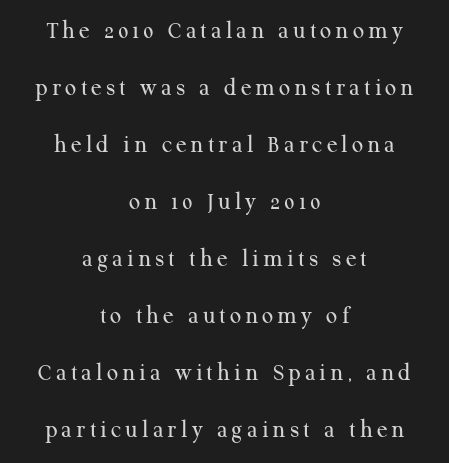
Q: Is the text bold? A: No.
Q: Is the text italic (slanted)? A: No, it is upright.
Q: Is the text underlined? A: No.
Q: How is the paragraph aligned? A: Centered.
Q: Is the spacing between lines tight, normal or loose? A: Loose.
